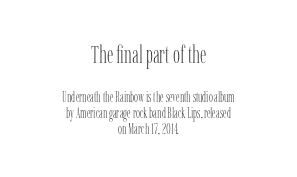
The image shows 25 px text type, upright; set centered, tight line spacing (1.15x), normal letter spacing, not underlined; the first (top) block is 1.79x larger.
